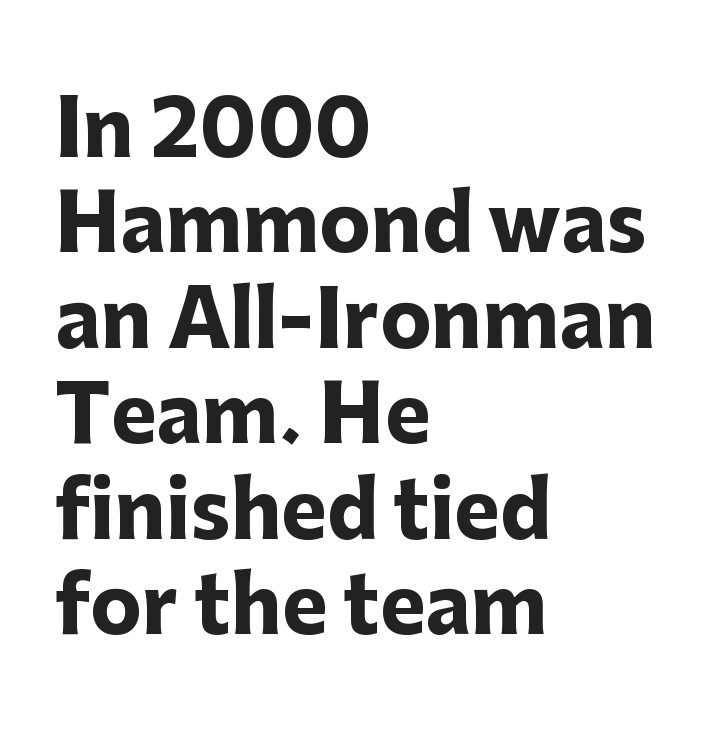
{"serif": "no", "italic": "no", "bold": "yes", "weight": "heavy", "width": "normal", "stroke_contrast": "low", "x_height": "medium", "monospaced": "no", "underline": "no", "align": "left", "line_spacing_ratio": 1.24, "letter_spacing": "normal", "letter_spacing_em": 0.0, "glyph_px": 77}
